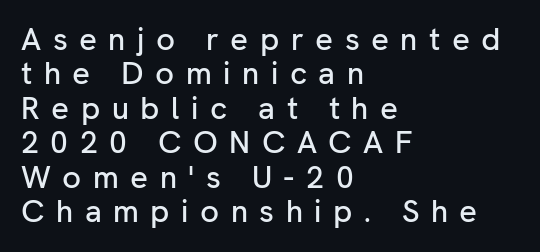
{"serif": "no", "italic": "no", "width": "normal", "stroke_contrast": "low", "x_height": "medium", "monospaced": "no", "underline": "no", "align": "left", "line_spacing": "tight", "line_spacing_ratio": 1.11, "letter_spacing": "wide", "letter_spacing_em": 0.37, "glyph_px": 31}
